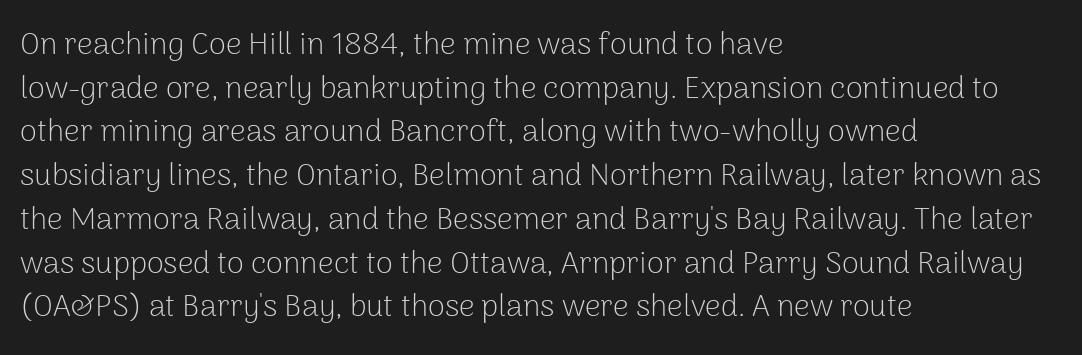
The image shows 31 px light sans-serif type, upright; set left-aligned, normal line spacing (1.41x), normal letter spacing, not underlined; low stroke contrast and a medium x-height.
